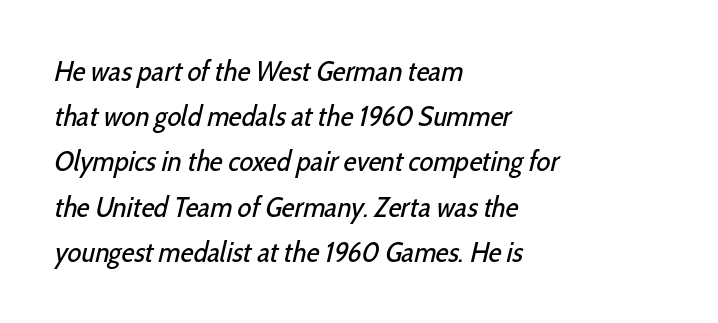
The image shows 29 px regular-weight, condensed sans-serif type; set left-aligned, normal line spacing (1.56x), normal letter spacing, not underlined; low stroke contrast and a medium x-height.
